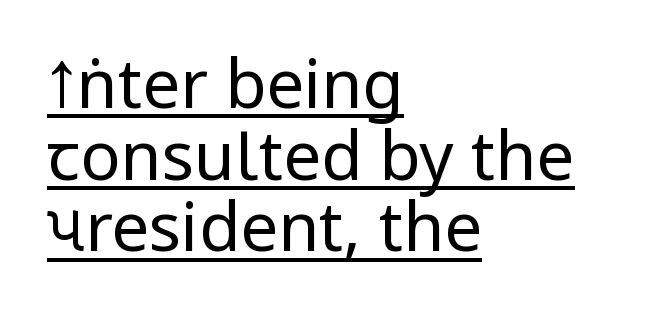
The image shows 67 px regular-weight, condensed sans-serif type, upright; set left-aligned, tight line spacing (1.07x), normal letter spacing, underlined; low stroke contrast.
